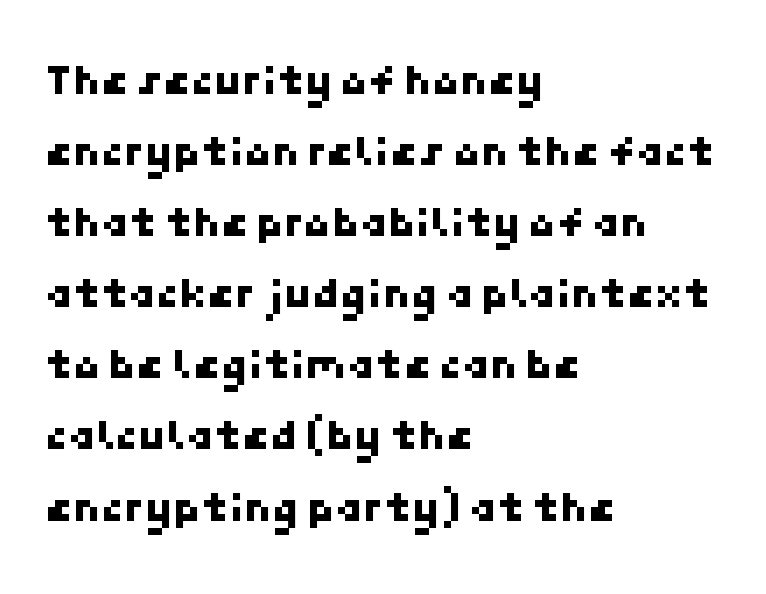
{"serif": "no", "width": "normal", "stroke_contrast": "low", "x_height": "medium", "underline": "no", "align": "left", "line_spacing": "normal", "line_spacing_ratio": 1.58, "letter_spacing": "normal", "letter_spacing_em": 0.0, "glyph_px": 45}
